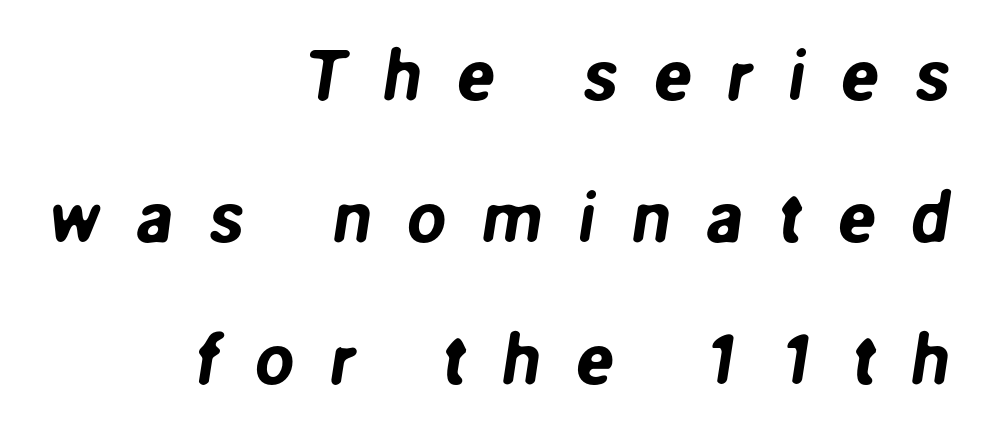
The image shows 71 px sans-serif type; set right-aligned, loose line spacing (2.0x), unusually wide letter spacing (+0.49 em), not underlined; low stroke contrast and a medium x-height.
